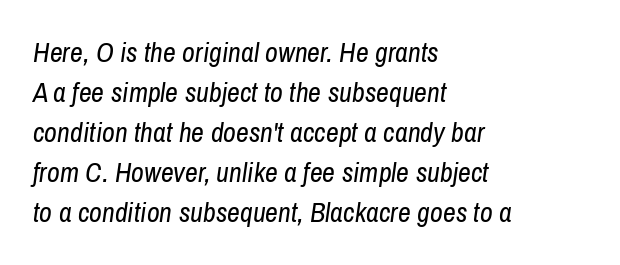
Q: Is the text bold? A: No.
Q: Is the text italic (slanted)? A: Yes, it leans right by about 8 degrees.
Q: Is the text underlined? A: No.
Q: How is the paragraph aligned? A: Left-aligned.
Q: Is the spacing between letters normal or unusually wide? A: Normal.
Q: Is the spacing between lines tight, normal or loose? A: Normal.
Q: Width (condensed, normal, or wide)? A: Condensed.
Q: Stroke contrast? A: Low.
Q: x-height? A: Medium.
Q: Monospaced? A: No.
